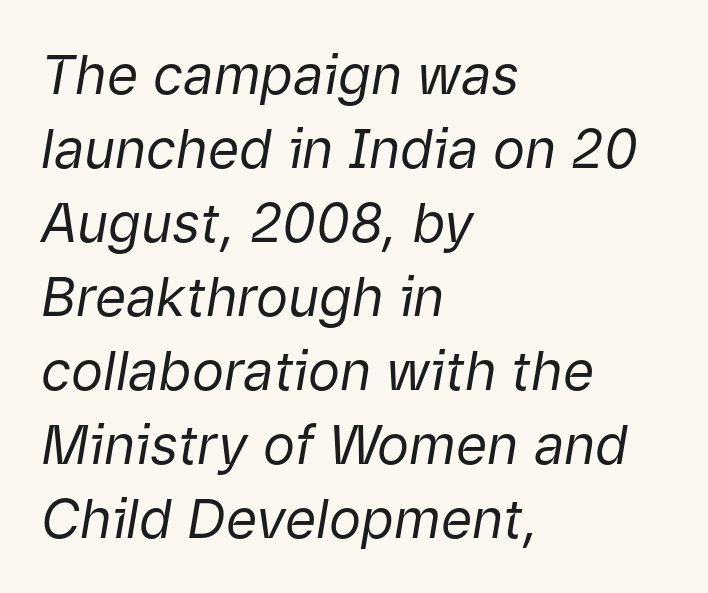
Leading matches the norm, producing a regular column. The weight would be labelled regular, book, light, or lighter still. The specimen reads as italic at a glance. Does the copy run flush right? No — it runs flush left.
